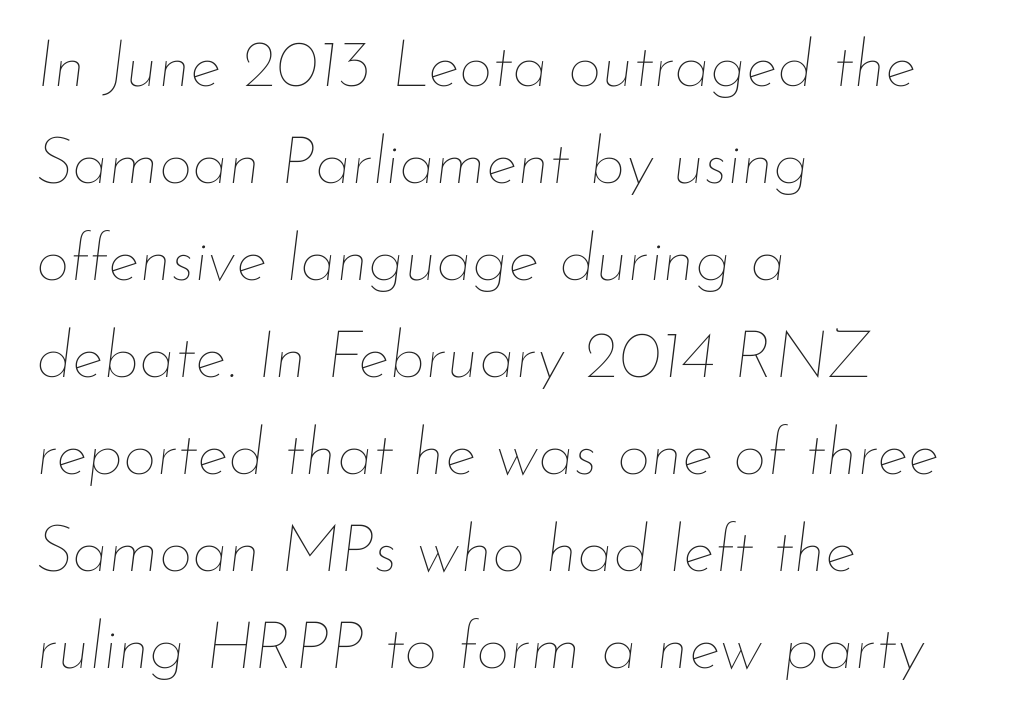
Q: Is the text bold? A: No.
Q: Is the text italic (slanted)? A: Yes, it leans right by about 7 degrees.
Q: Is the text underlined? A: No.
Q: How is the paragraph aligned? A: Left-aligned.
Q: Is the spacing between letters normal or unusually wide? A: Normal.
Q: Is the spacing between lines tight, normal or loose? A: Normal.
Q: Width (condensed, normal, or wide)? A: Normal.
Q: Stroke contrast? A: Low.
Q: x-height? A: Small.
Q: Monospaced? A: No.
